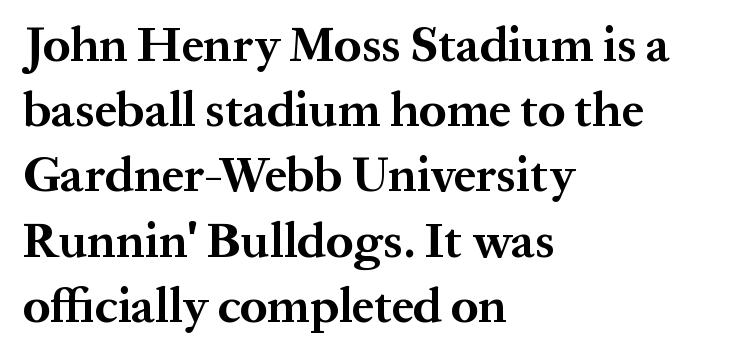
The image shows 49 px bold serif type, upright; set left-aligned, normal line spacing (1.33x), normal letter spacing, not underlined; medium stroke contrast and a medium x-height.
